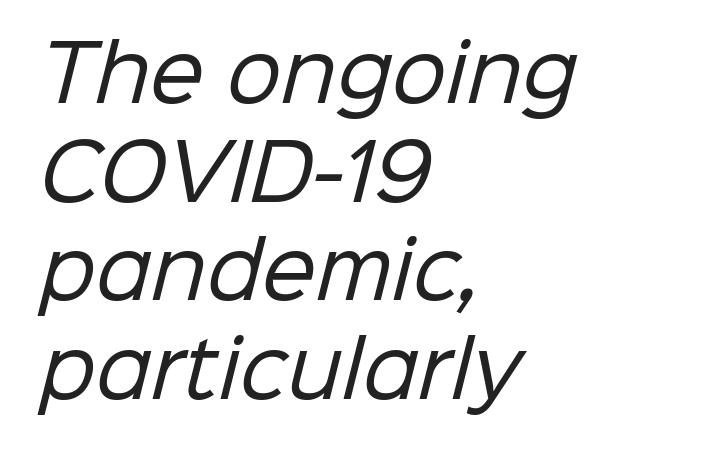
A typesetter would label this face a sans. Compared with a centered layout, this one pins lines to the left instead. Successive baselines arrive at the customary interval. Summary of weight: not heavy and not bold. Characters follow at the spacing the type designer built in.
